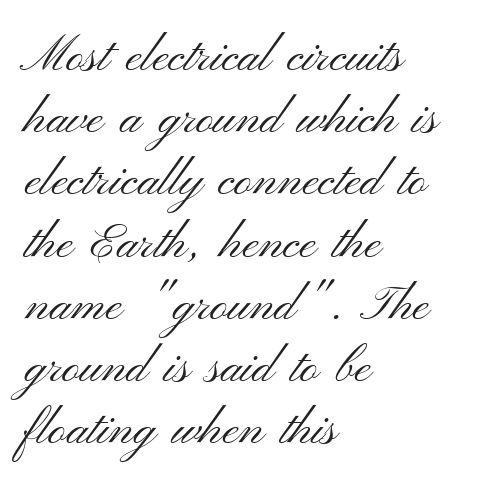
Q: Is the text bold? A: No.
Q: Is the text italic (slanted)? A: Yes.
Q: Is the typeface a serif or a sans-serif typeface? A: Sans-serif.
Q: Is the text underlined? A: No.
Q: How is the paragraph aligned? A: Left-aligned.
Q: Is the spacing between letters normal or unusually wide? A: Normal.
Q: Is the spacing between lines tight, normal or loose? A: Normal.
Q: Width (condensed, normal, or wide)? A: Wide.
Q: Stroke contrast? A: Medium.
Q: x-height? A: Small.
Q: Monospaced? A: No.
